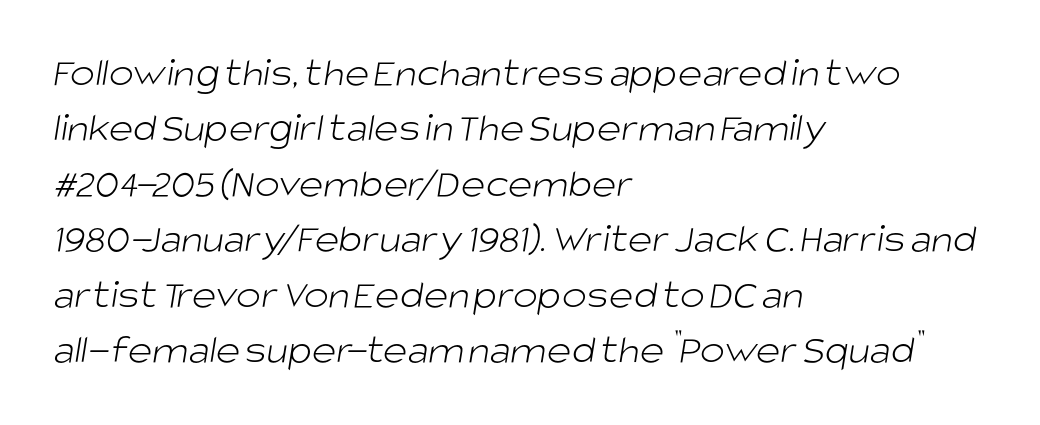
{"serif": "no", "bold": "no", "weight": "light", "width": "normal", "stroke_contrast": "low", "x_height": "large", "monospaced": "no", "underline": "no", "align": "left", "line_spacing": "normal", "line_spacing_ratio": 1.32, "letter_spacing": "normal", "letter_spacing_em": 0.0, "glyph_px": 42}
